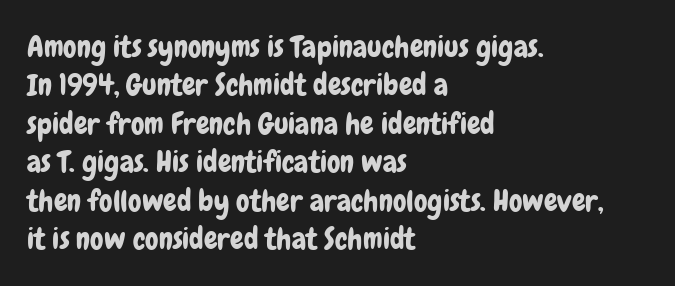
{"serif": "no", "italic": "no", "width": "condensed", "stroke_contrast": "low", "x_height": "medium", "monospaced": "no", "underline": "no", "align": "left", "line_spacing": "normal", "line_spacing_ratio": 1.28, "letter_spacing": "normal", "letter_spacing_em": 0.0, "glyph_px": 30}
